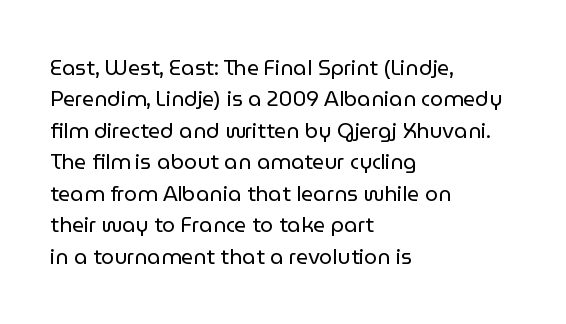
{"italic": "no", "bold": "no", "underline": "no", "align": "left", "line_spacing": "normal", "line_spacing_ratio": 1.5, "letter_spacing": "normal", "letter_spacing_em": 0.0, "glyph_px": 21}
